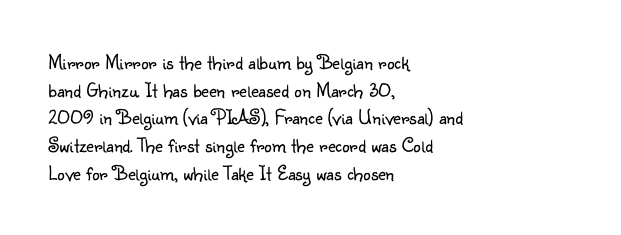
Q: Is the text bold? A: No.
Q: Is the text italic (slanted)? A: No, it is upright.
Q: Is the text underlined? A: No.
Q: How is the paragraph aligned? A: Left-aligned.
Q: Is the spacing between letters normal or unusually wide? A: Normal.
Q: Is the spacing between lines tight, normal or loose? A: Normal.
